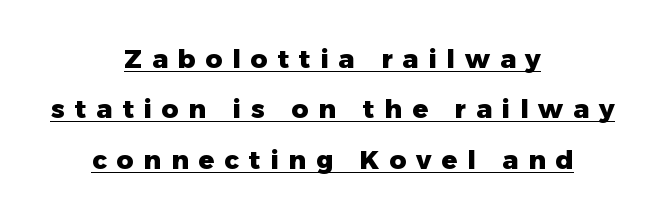
Neither beginnings nor endings align; midpoints do. Typographic density is high because the face is bold. Check the space under the baseline: a stroke is drawn there. What's the leading like? Stretched, with rows far apart. The letters stand straight up with perfectly vertical stems.
